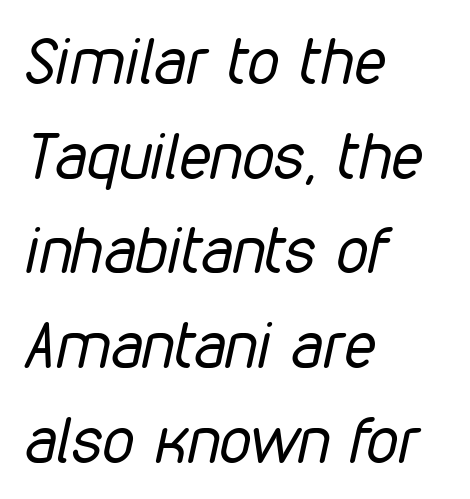
Descenders hang freely into open space. Proportional: the letters do not fall into vertical columns. An italicized treatment has been applied to the whole sample. The space between consecutive lines is moderate. Characters follow at the spacing the type designer built in.
